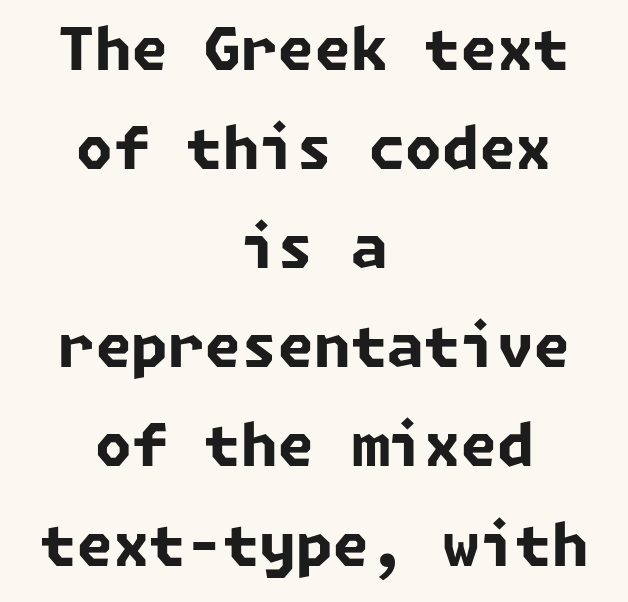
Q: Is the text bold? A: Yes.
Q: Is the typeface a serif or a sans-serif typeface? A: Sans-serif.
Q: Is the text underlined? A: No.
Q: How is the paragraph aligned? A: Centered.
Q: Is the spacing between letters normal or unusually wide? A: Normal.
Q: Is the spacing between lines tight, normal or loose? A: Normal.
Q: Width (condensed, normal, or wide)? A: Normal.
Q: Stroke contrast? A: Low.
Q: x-height? A: Medium.
